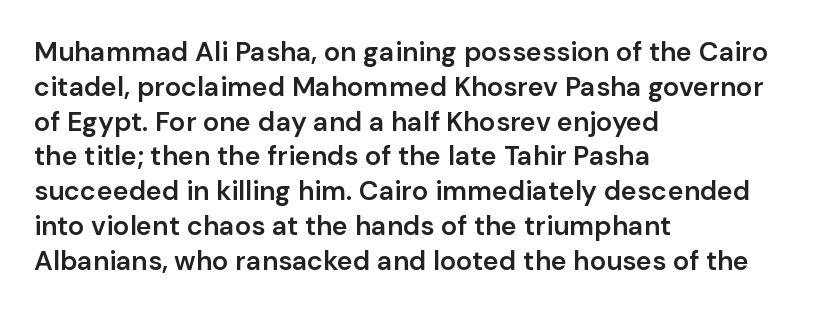
Q: Is the text bold? A: Semi-bold.
Q: Is the text italic (slanted)? A: No, it is upright.
Q: Is the text underlined? A: No.
Q: How is the paragraph aligned? A: Left-aligned.
Q: Is the spacing between letters normal or unusually wide? A: Normal.
Q: Is the spacing between lines tight, normal or loose? A: Normal.
